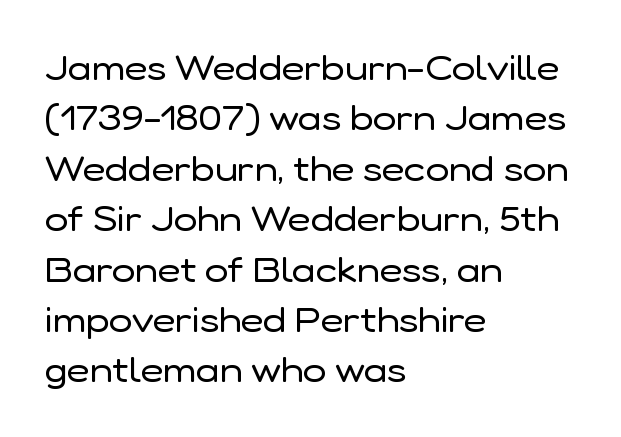
The image shows 35 px regular-weight sans-serif type, upright; set left-aligned, normal line spacing (1.44x), normal letter spacing, not underlined; low stroke contrast and a medium x-height.
